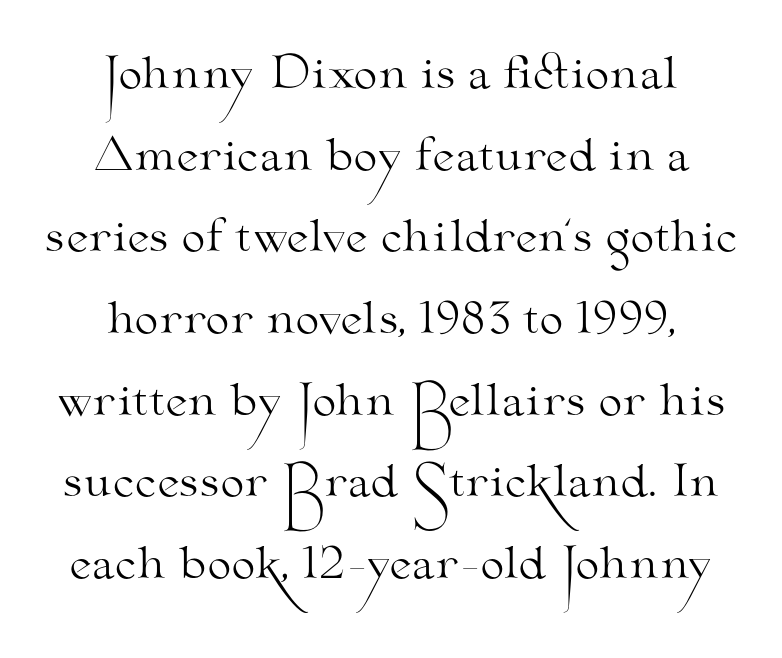
Vertical stems look standard width or narrower in stroke. The horizontal fit of the characters is conventional and even. The space beneath each line is pristine and unruled. Students, observe: this is what heavily led, spacious text looks like.
